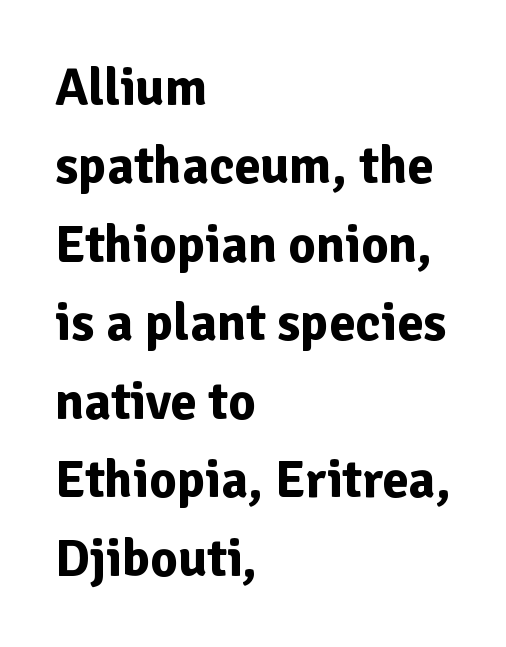
Q: Is the text bold? A: Yes.
Q: Is the text italic (slanted)? A: No, it is upright.
Q: Is the typeface a serif or a sans-serif typeface? A: Sans-serif.
Q: Is the text underlined? A: No.
Q: How is the paragraph aligned? A: Left-aligned.
Q: Is the spacing between letters normal or unusually wide? A: Normal.
Q: Is the spacing between lines tight, normal or loose? A: Normal.
Q: Width (condensed, normal, or wide)? A: Normal.
Q: Stroke contrast? A: Low.
Q: x-height? A: Medium.
Q: Monospaced? A: No.
